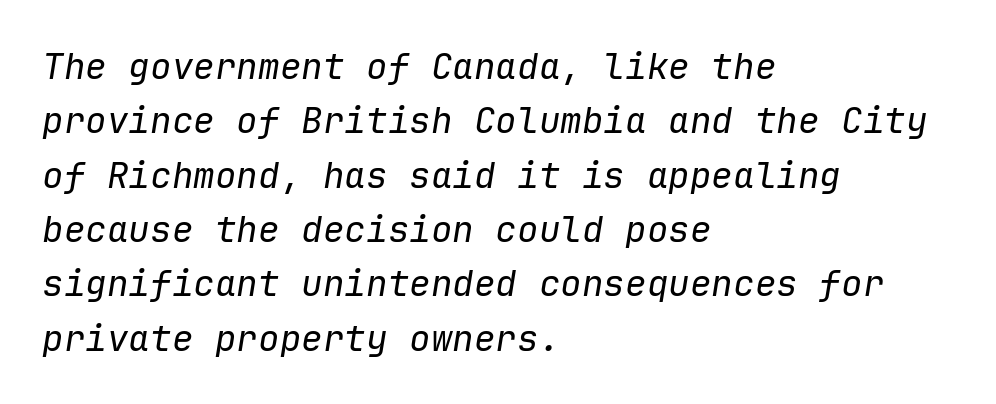
{"italic": "yes", "lean": "right", "slant_degrees": 9, "bold": "no", "weight": "regular", "width": "normal", "stroke_contrast": "low", "x_height": "medium", "monospaced": "yes", "underline": "no", "align": "left", "line_spacing": "normal", "line_spacing_ratio": 1.51, "letter_spacing": "normal", "letter_spacing_em": 0.0, "glyph_px": 36}
